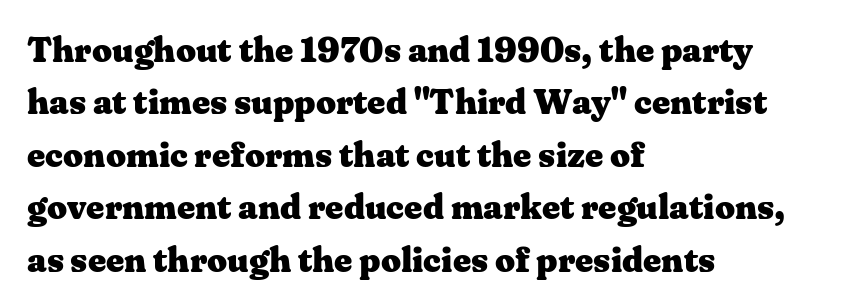
The image shows 35 px heavy, wide serif type, upright; set left-aligned, normal line spacing (1.5x), normal letter spacing, not underlined; medium stroke contrast and a medium x-height.
